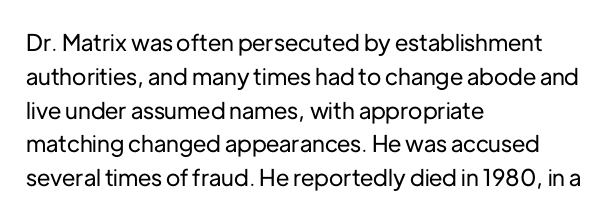
Q: Is the text italic (slanted)? A: No, it is upright.
Q: Is the text underlined? A: No.
Q: How is the paragraph aligned? A: Left-aligned.
Q: Is the spacing between letters normal or unusually wide? A: Normal.
Q: Is the spacing between lines tight, normal or loose? A: Normal.
